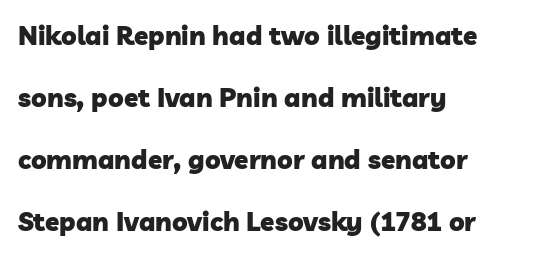
The image shows 26 px bold type; set left-aligned, loose line spacing (2.39x), normal letter spacing, not underlined.
